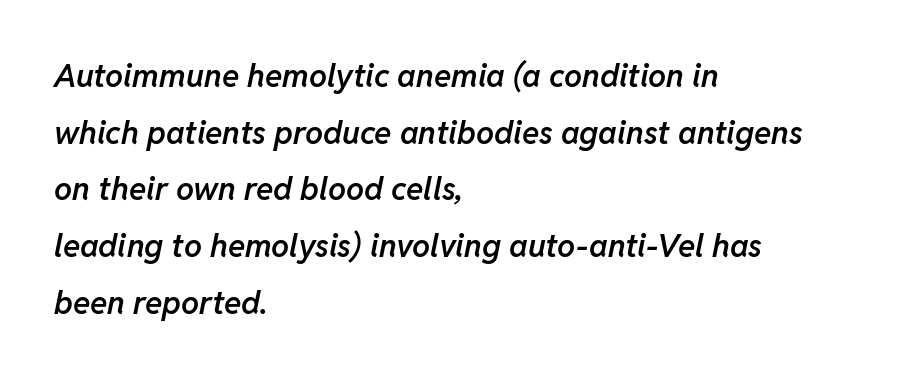
The image shows 32 px semibold type, italic (leaning right); set left-aligned, line spacing 1.77x, normal letter spacing, not underlined; low stroke contrast and a medium x-height.
